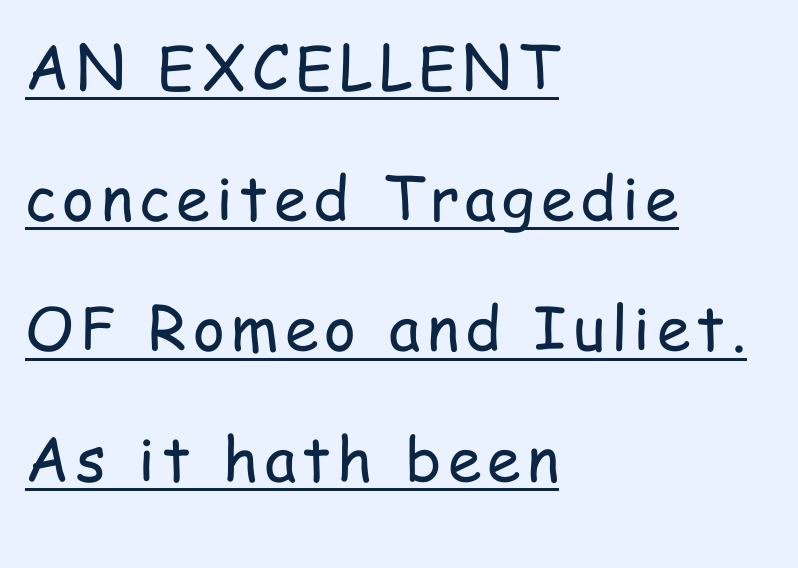
Q: Is the text bold? A: No.
Q: Is the text italic (slanted)? A: No, it is upright.
Q: Is the typeface a serif or a sans-serif typeface? A: Sans-serif.
Q: Is the text underlined? A: Yes.
Q: How is the paragraph aligned? A: Left-aligned.
Q: Is the spacing between lines tight, normal or loose? A: Loose.
Q: Width (condensed, normal, or wide)? A: Condensed.
Q: Stroke contrast? A: Low.
Q: x-height? A: Medium.
Q: Monospaced? A: No.
